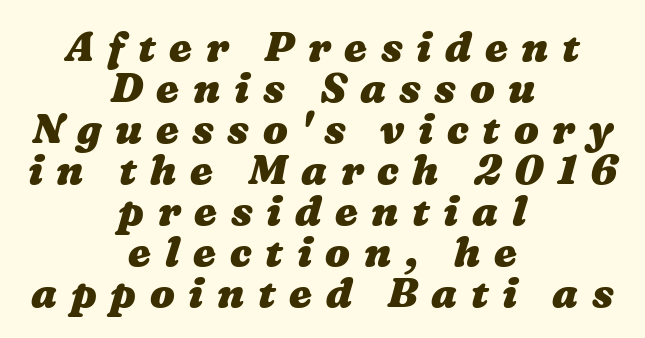
Q: Is the text bold? A: Yes.
Q: Is the text underlined? A: No.
Q: How is the paragraph aligned? A: Centered.
Q: Is the spacing between letters normal or unusually wide? A: Unusually wide.
Q: Is the spacing between lines tight, normal or loose? A: Tight.
Q: Width (condensed, normal, or wide)? A: Wide.
Q: Stroke contrast? A: Medium.
Q: x-height? A: Medium.
Q: Monospaced? A: No.
